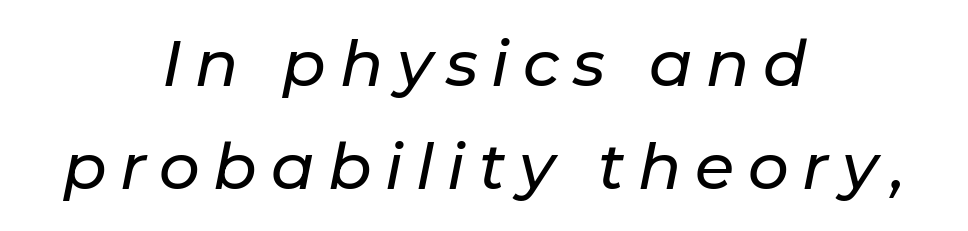
{"italic": "yes", "lean": "right", "slant_degrees": 11, "width": "normal", "stroke_contrast": "low", "x_height": "medium", "monospaced": "no", "underline": "no", "align": "center", "line_spacing": "normal", "line_spacing_ratio": 1.61, "letter_spacing": "wide", "letter_spacing_em": 0.21, "glyph_px": 64}
